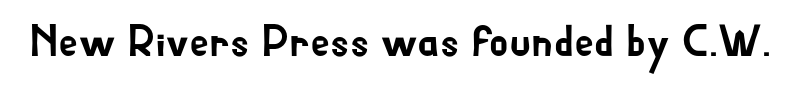
{"serif": "no", "italic": "no", "width": "normal", "stroke_contrast": "low", "x_height": "small", "monospaced": "no", "underline": "no", "letter_spacing": "normal", "letter_spacing_em": 0.0, "glyph_px": 44}
